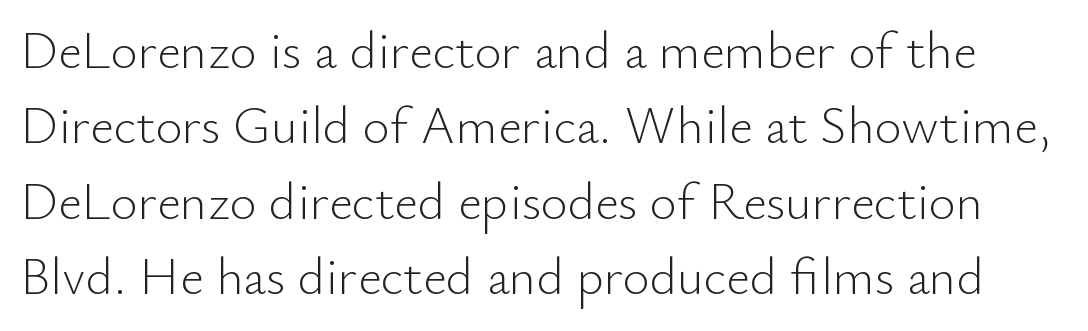
The image shows 52 px light sans-serif type, upright; set normal line spacing (1.45x), normal letter spacing, not underlined; low stroke contrast and a small x-height.
